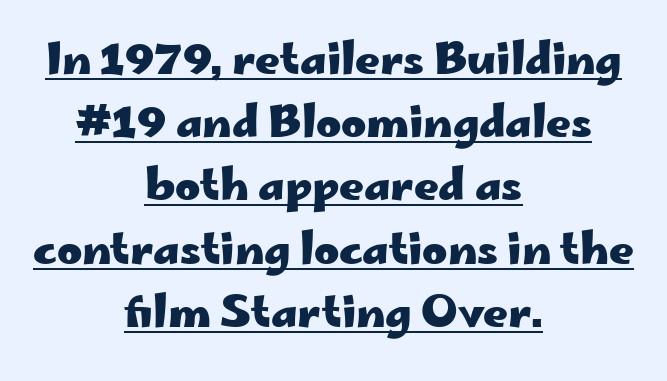
{"serif": "no", "italic": "no", "bold": "yes", "weight": "heavy", "width": "wide", "stroke_contrast": "low", "x_height": "small", "monospaced": "no", "underline": "yes", "align": "center", "line_spacing": "normal", "line_spacing_ratio": 1.47, "letter_spacing": "normal", "letter_spacing_em": 0.0, "glyph_px": 43}
